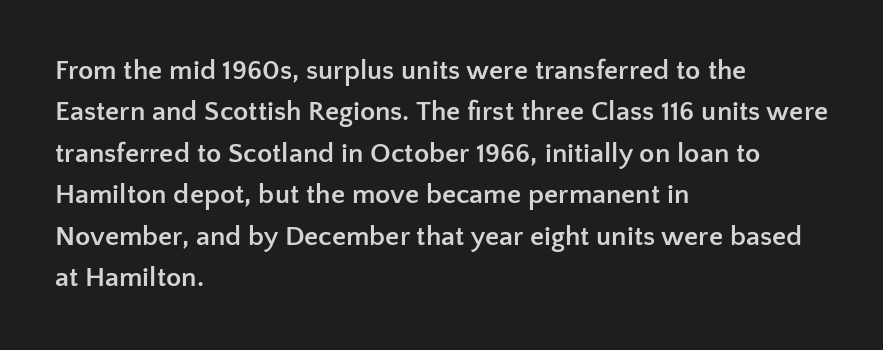
Q: Is the text bold? A: Yes.
Q: Is the text italic (slanted)? A: No, it is upright.
Q: Is the typeface a serif or a sans-serif typeface? A: Sans-serif.
Q: Is the text underlined? A: No.
Q: How is the paragraph aligned? A: Left-aligned.
Q: Is the spacing between letters normal or unusually wide? A: Normal.
Q: Is the spacing between lines tight, normal or loose? A: Normal.
Q: Width (condensed, normal, or wide)? A: Normal.
Q: Stroke contrast? A: Low.
Q: x-height? A: Medium.
Q: Monospaced? A: No.
